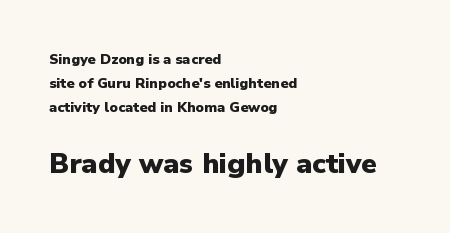
Grotesque or geometric, the face here clearly has no serifs. Note: smaller setting up top, larger setting below. Varying glyph widths throughout — classic text-font behaviour. In terms of posture, this sample is upright.
